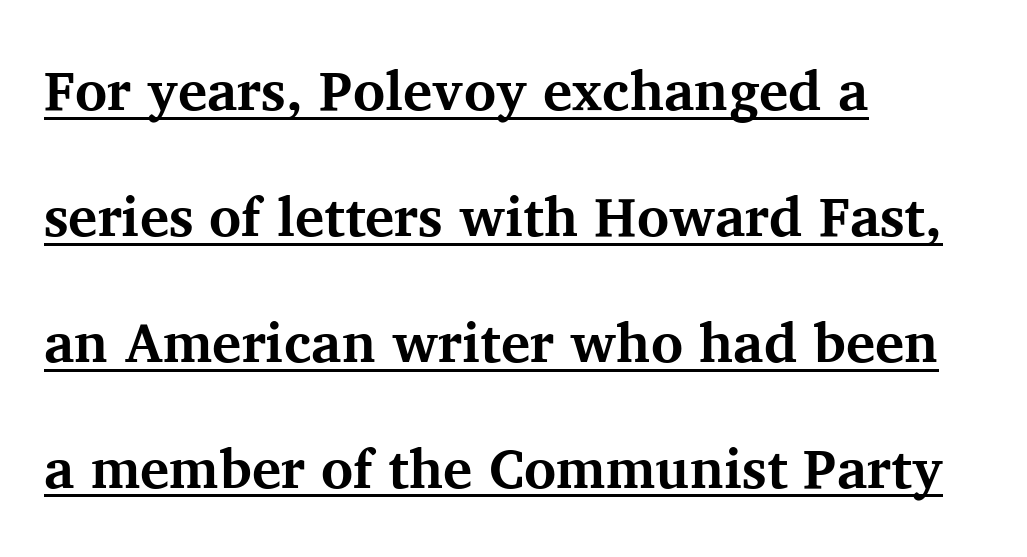
{"serif": "yes", "italic": "no", "bold": "yes", "weight": "bold", "width": "normal", "stroke_contrast": "medium", "x_height": "medium", "monospaced": "no", "underline": "yes", "align": "left", "line_spacing": "loose", "line_spacing_ratio": 2.29, "letter_spacing": "normal", "letter_spacing_em": 0.0, "glyph_px": 55}
